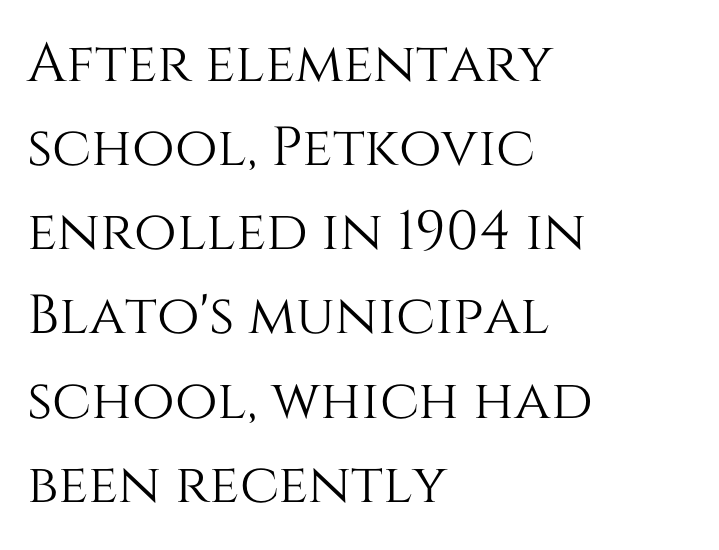
{"italic": "no", "width": "normal", "stroke_contrast": "medium", "x_height": "large", "monospaced": "no", "underline": "no", "align": "left", "line_spacing": "normal", "line_spacing_ratio": 1.53, "letter_spacing": "normal", "letter_spacing_em": 0.0, "glyph_px": 55}
